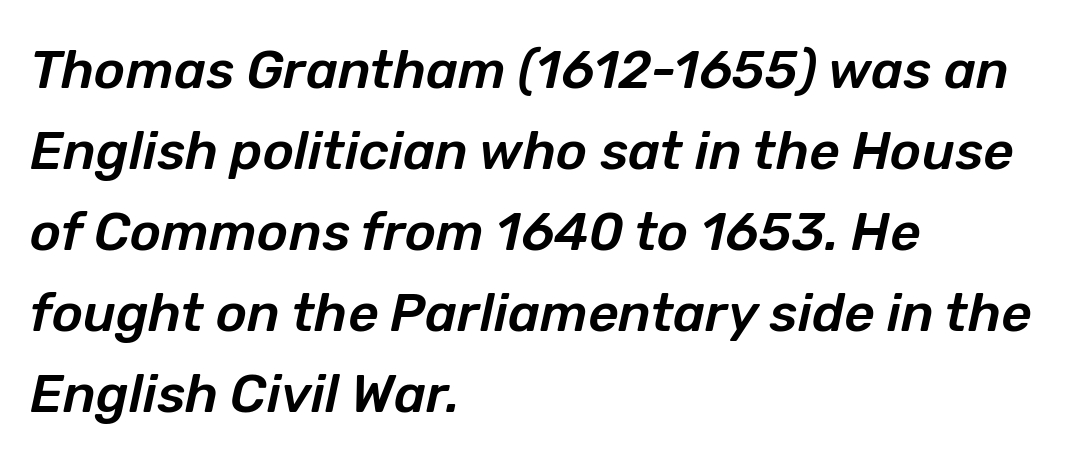
Q: Is the text italic (slanted)? A: Yes, it leans right by about 12 degrees.
Q: Is the text underlined? A: No.
Q: How is the paragraph aligned? A: Left-aligned.
Q: Is the spacing between letters normal or unusually wide? A: Normal.
Q: Is the spacing between lines tight, normal or loose? A: Normal.
Q: Width (condensed, normal, or wide)? A: Normal.
Q: Stroke contrast? A: Low.
Q: x-height? A: Medium.
Q: Monospaced? A: No.
